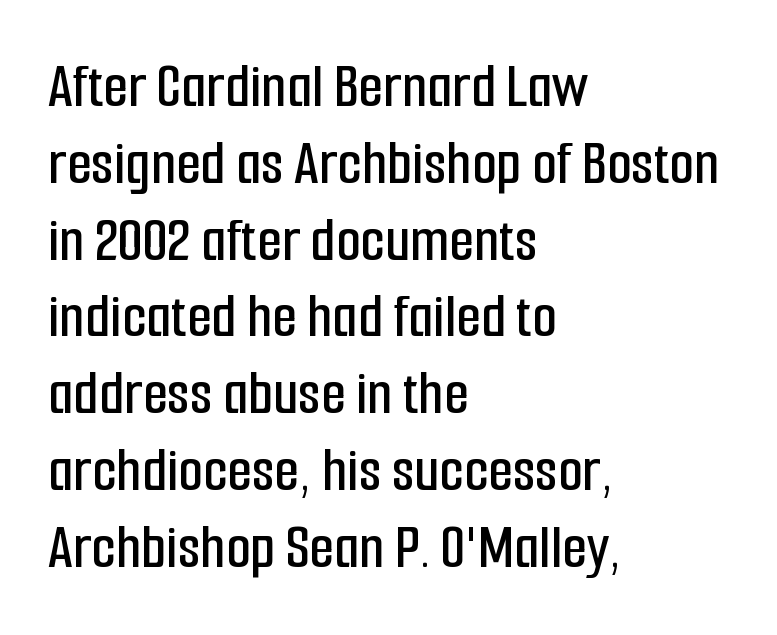
Type style note: lacks serifs. Line beginnings align vertically; line endings do not. Honestly, the letter spacing is just normal — you wouldn't notice it. The type sits square on the baseline with zero lean.
